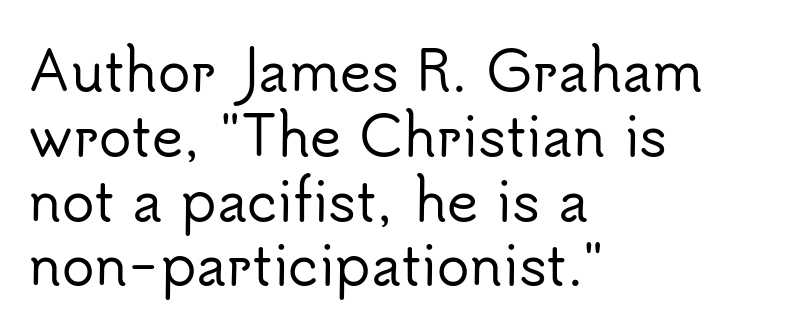
Q: Is the text italic (slanted)? A: No, it is upright.
Q: Is the typeface a serif or a sans-serif typeface? A: Sans-serif.
Q: Is the text underlined? A: No.
Q: How is the paragraph aligned? A: Left-aligned.
Q: Is the spacing between letters normal or unusually wide? A: Normal.
Q: Width (condensed, normal, or wide)? A: Normal.
Q: Stroke contrast? A: Low.
Q: x-height? A: Small.
Q: Monospaced? A: No.
